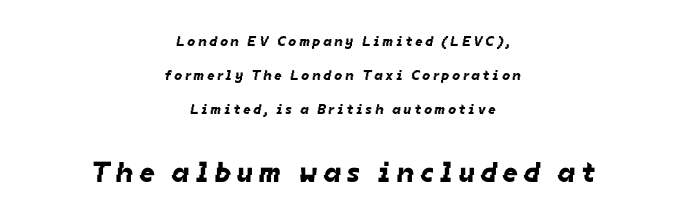
Q: Is the typeface a serif or a sans-serif typeface? A: Sans-serif.
Q: Is the text underlined? A: No.
Q: How is the paragraph aligned? A: Centered.
Q: Is the spacing between letters normal or unusually wide? A: Unusually wide.
Q: Is the spacing between lines tight, normal or loose? A: Loose.
Q: Which block of text is set in a larger size, the first (top) or the second (bottom)? A: The second (bottom) one.
Q: Width (condensed, normal, or wide)? A: Normal.
Q: Stroke contrast? A: Low.
Q: x-height? A: Medium.
Q: Monospaced? A: No.
